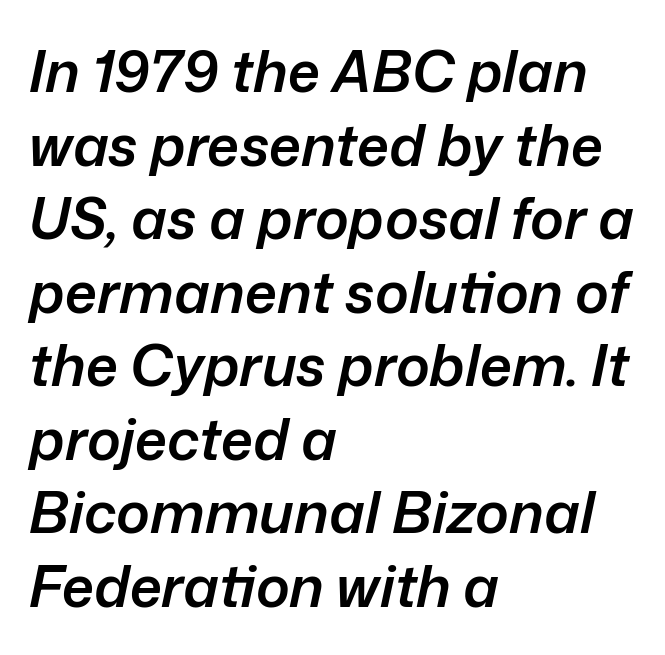
The image shows 57 px semibold type, italic (leaning right); set left-aligned, normal line spacing (1.29x), normal letter spacing, not underlined; low stroke contrast and a medium x-height.
